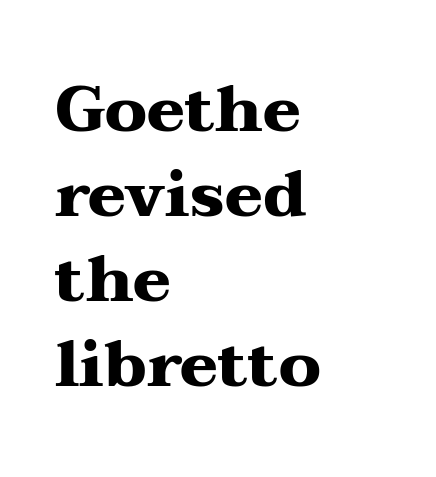
The image shows 64 px heavy, wide serif type, upright; set left-aligned, normal line spacing (1.33x), normal letter spacing, not underlined; medium stroke contrast and a medium x-height.
